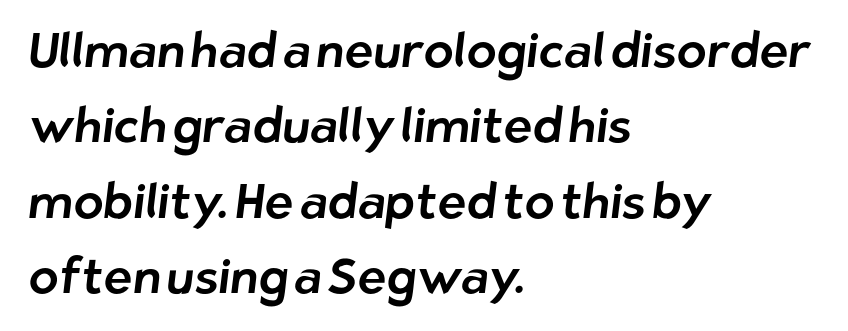
Type without underlining. Is the letter spacing exaggerated? No — it looks like the ordinary default. One-word summary of the alignment: left. The letters advance in unequal steps, a hallmark of proportional type.
